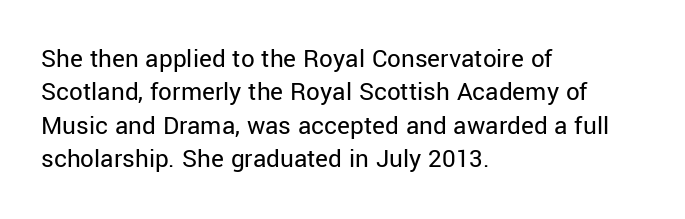
Q: Is the text bold? A: No.
Q: Is the text italic (slanted)? A: No, it is upright.
Q: Is the text underlined? A: No.
Q: How is the paragraph aligned? A: Left-aligned.
Q: Is the spacing between letters normal or unusually wide? A: Normal.
